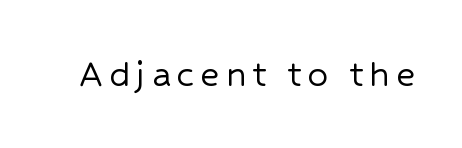
The image shows 41 px sans-serif type, upright; set not underlined; low stroke contrast and a medium x-height.
